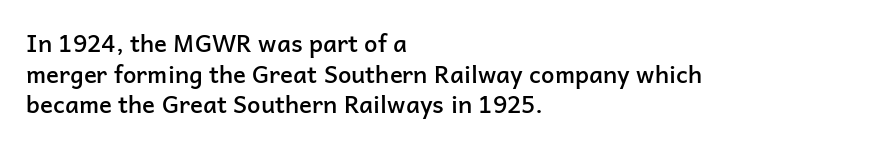
Each word holds together tightly as a unit, with standard inter-letter gaps. Check the space under the baseline: it is left empty. The paragraph has a hard left edge and a soft right edge. Posture: straight, roman, zero tilt. The vertical gap from one line to the next is medium. Notice the strokes are somewhat thickened but not fully heavy: this is a semibold.
